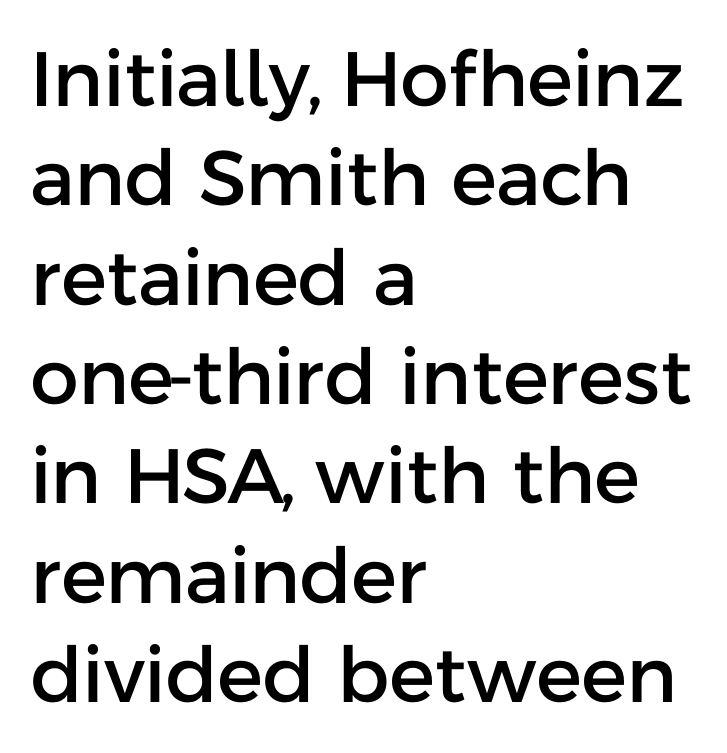
Q: Is the text italic (slanted)? A: No, it is upright.
Q: Is the typeface a serif or a sans-serif typeface? A: Sans-serif.
Q: Is the text underlined? A: No.
Q: How is the paragraph aligned? A: Left-aligned.
Q: Is the spacing between letters normal or unusually wide? A: Normal.
Q: Is the spacing between lines tight, normal or loose? A: Normal.
Q: Width (condensed, normal, or wide)? A: Normal.
Q: Stroke contrast? A: Low.
Q: x-height? A: Medium.
Q: Monospaced? A: No.
